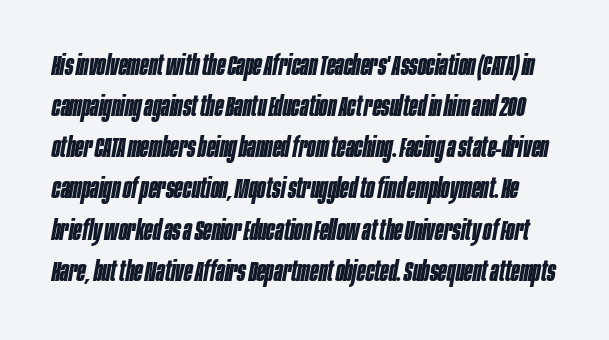
Q: Is the text bold? A: Yes.
Q: Is the text italic (slanted)? A: Yes, it leans right by about 10 degrees.
Q: Is the text underlined? A: No.
Q: Is the spacing between letters normal or unusually wide? A: Normal.
Q: Is the spacing between lines tight, normal or loose? A: Normal.
Q: Width (condensed, normal, or wide)? A: Condensed.
Q: Stroke contrast? A: Low.
Q: x-height? A: Large.
Q: Monospaced? A: No.
